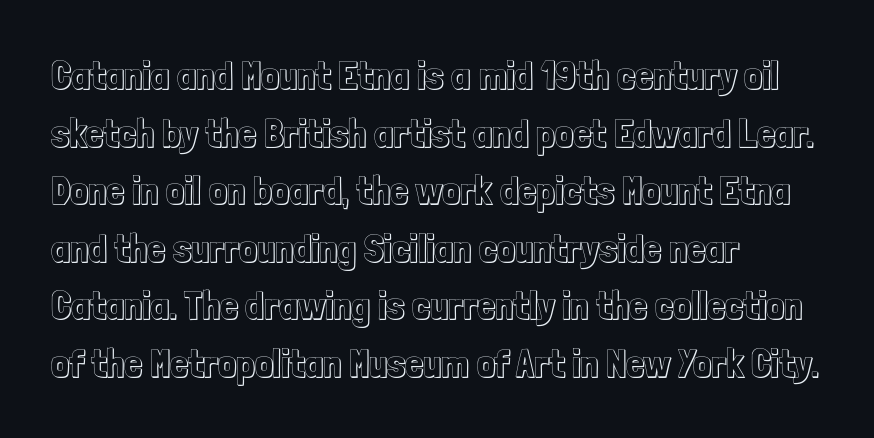
The compositor pushed each line to the left boundary. Vertical strokes here are truly vertical. A typesetter would call this zero additional tracking. The words here are not underlined.
